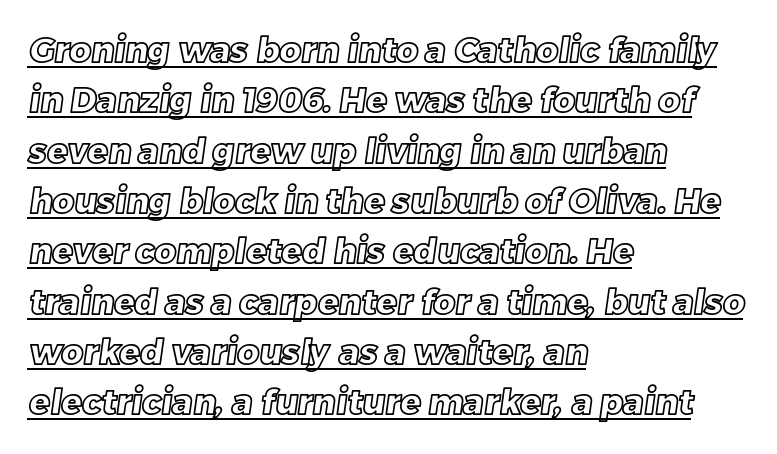
{"width": "normal", "x_height": "large", "monospaced": "no", "underline": "yes", "align": "left", "line_spacing": "normal", "line_spacing_ratio": 1.48, "letter_spacing": "normal", "letter_spacing_em": 0.0, "glyph_px": 34}
